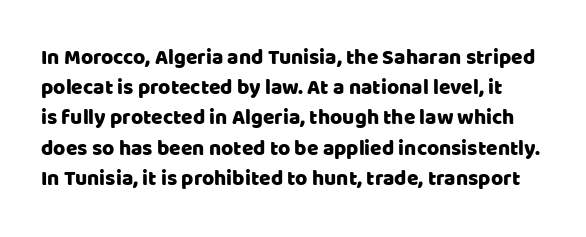
{"italic": "no", "underline": "no", "line_spacing": "normal", "line_spacing_ratio": 1.44, "letter_spacing": "normal", "letter_spacing_em": 0.0, "glyph_px": 21}
